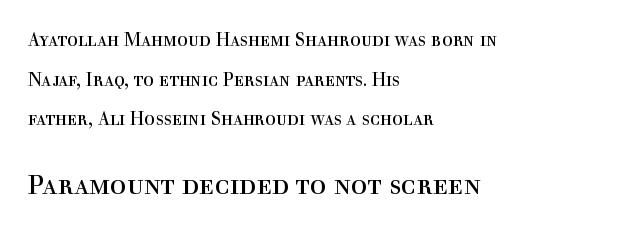
Q: Is the text bold? A: No.
Q: Is the text italic (slanted)? A: No, it is upright.
Q: Is the text underlined? A: No.
Q: How is the paragraph aligned? A: Left-aligned.
Q: Is the spacing between letters normal or unusually wide? A: Normal.
Q: Is the spacing between lines tight, normal or loose? A: Loose.
Q: Which block of text is set in a larger size, the first (top) or the second (bottom)? A: The second (bottom) one.
